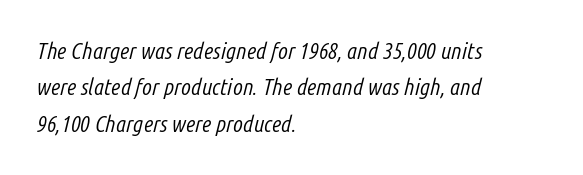
{"italic": "yes", "lean": "right", "slant_degrees": 14, "bold": "no", "underline": "no", "align": "left", "line_spacing": "normal", "line_spacing_ratio": 1.58, "letter_spacing": "normal", "letter_spacing_em": 0.0, "glyph_px": 23}
